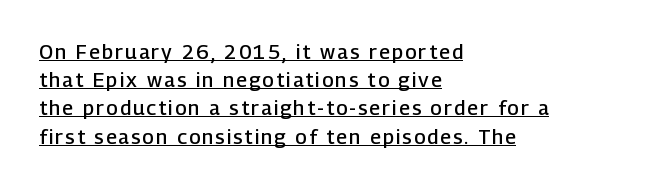
Set as a demibold, roughly 600 on the weight scale. One-word summary of the alignment: left. Underline: present. Rows of type keep a routine distance in the vertical direction. Italic? Not at all — the glyphs are vertical.
